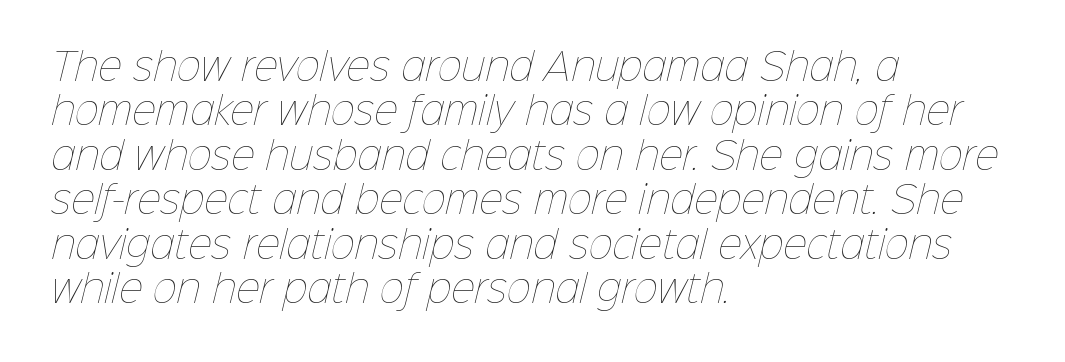
{"bold": "no", "weight": "thin", "width": "normal", "stroke_contrast": "low", "x_height": "medium", "monospaced": "no", "underline": "no", "align": "left", "line_spacing_ratio": 1.2, "letter_spacing": "normal", "letter_spacing_em": 0.0, "glyph_px": 37}
